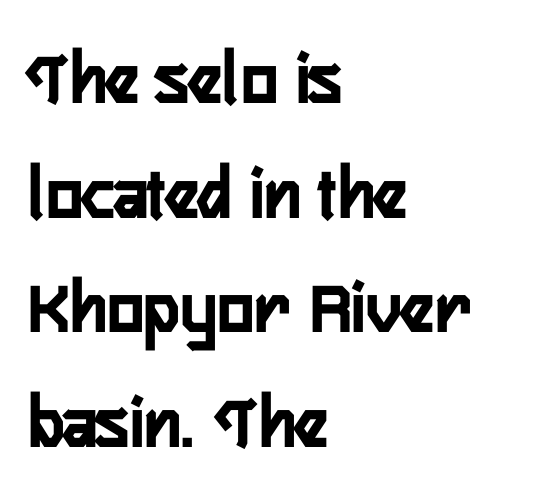
The image shows 77 px semibold, condensed sans-serif type, upright; set left-aligned, normal line spacing (1.49x), normal letter spacing, not underlined; low stroke contrast and a medium x-height.
